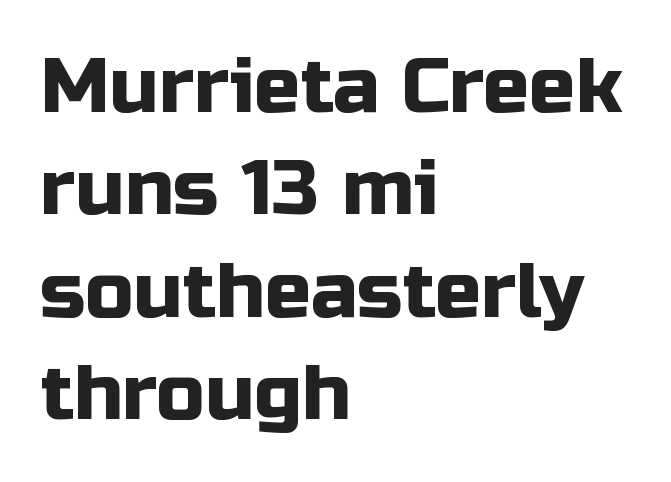
The image shows 77 px sans-serif type, upright; set left-aligned, normal line spacing (1.33x), normal letter spacing, not underlined; low stroke contrast and a medium x-height.
